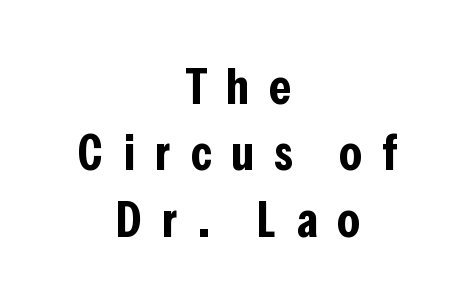
{"serif": "no", "italic": "no", "bold": "yes", "weight": "bold", "width": "condensed", "stroke_contrast": "low", "x_height": "medium", "monospaced": "no", "underline": "no", "align": "center", "line_spacing": "normal", "line_spacing_ratio": 1.33, "letter_spacing": "wide", "letter_spacing_em": 0.4, "glyph_px": 50}
